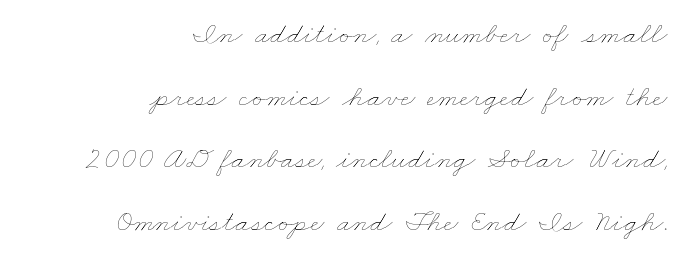
Spacing between characters is what you'd get straight out of the box. The block of text is sparse from top to bottom, with ample space between rows. Varying glyph widths throughout — classic text-font behaviour. Heft: none added — not bold. Clear beneath every line of the passage. Visually the block forms a straight wall on the right and a jagged coastline on the left.
